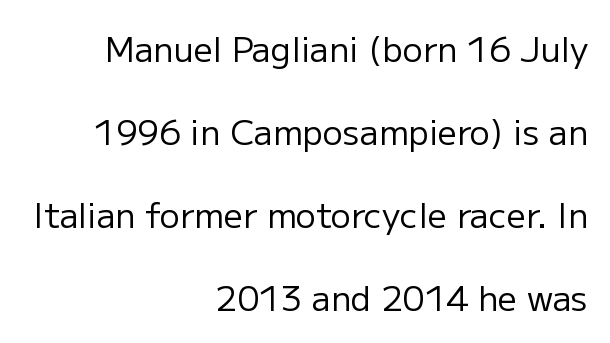
{"serif": "no", "italic": "no", "bold": "no", "weight": "regular", "width": "normal", "stroke_contrast": "low", "x_height": "medium", "monospaced": "no", "underline": "no", "align": "right", "line_spacing": "loose", "line_spacing_ratio": 2.44, "letter_spacing": "normal", "letter_spacing_em": 0.0, "glyph_px": 34}
